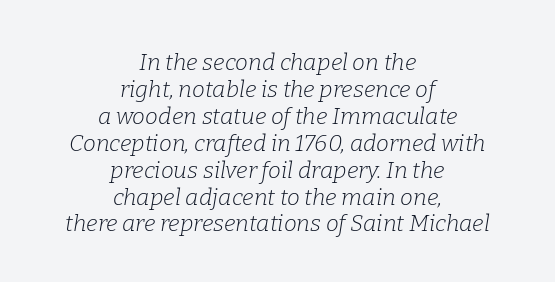
Posture: slanted. Spacing between characters is what you'd get straight out of the box. Weight: regular or lighter. The zone under the glyphs is completely vacant. Is the block centered? Yes — each line is placed symmetrically about the middle.
